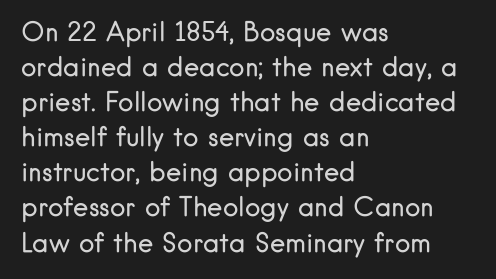
The image shows 26 px text type, upright; set left-aligned, normal line spacing (1.35x), normal letter spacing, not underlined.
